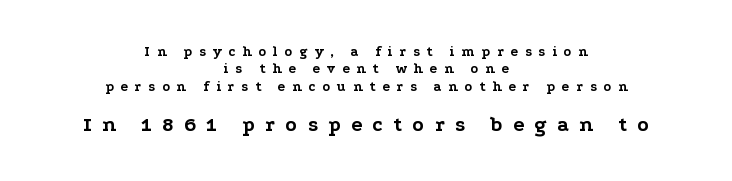
The image shows 21 px bold type, upright; set centered, normal line spacing (1.25x), unusually wide letter spacing (+0.49 em), not underlined; the second (bottom) block is 1.5x larger.
